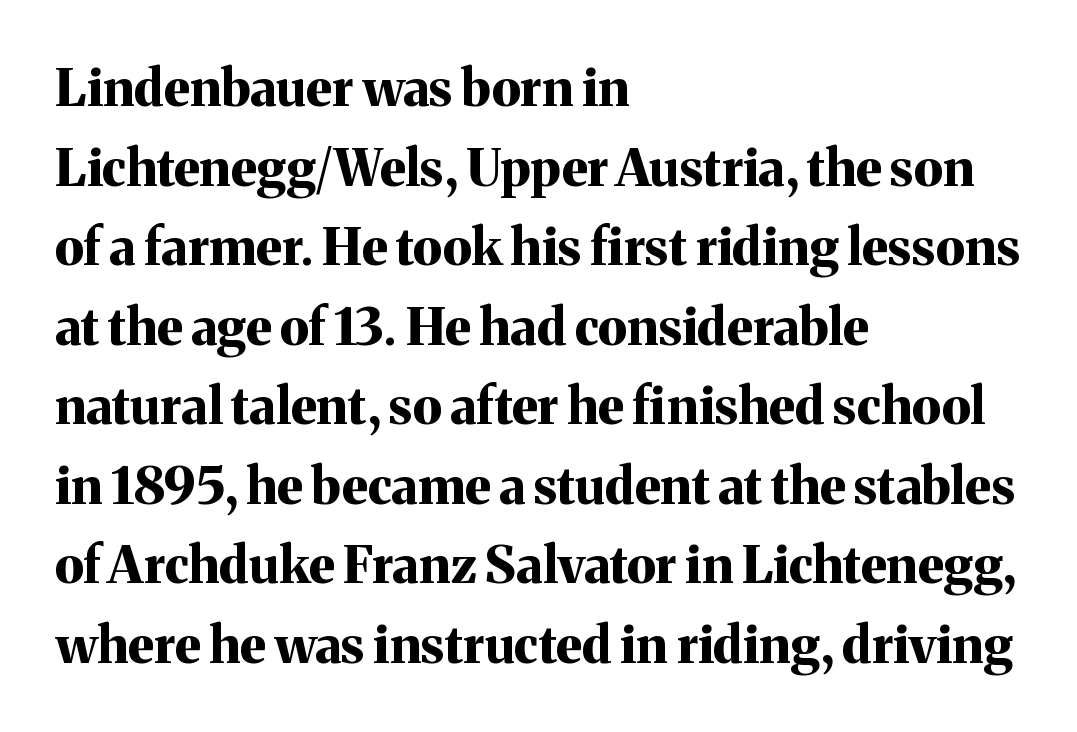
The image shows 51 px bold serif type, upright; set left-aligned, normal line spacing (1.56x), normal letter spacing, not underlined; medium stroke contrast and a medium x-height.
